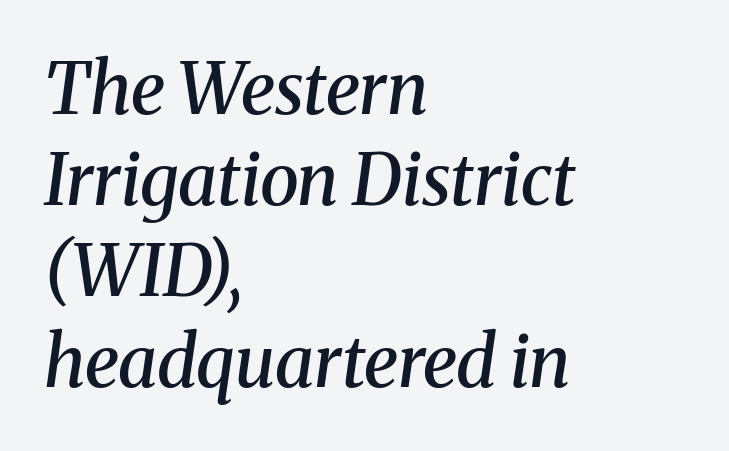
Alignment: flush left. Leading: standard. Each row of text sits above clean, open space. Compared with an ordinary text face, these strokes are moderately heavier — a semibold. The letters are slanted; this is an italic face.
